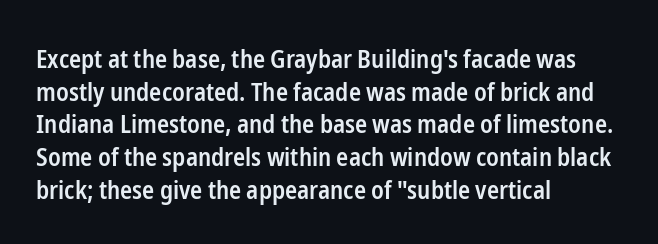
Short and long lines alike share a common starting point at left. Notice how the stems are strictly vertical — no italics here. Default kerning and tracking; the words read as compact shapes. Typesetter's note: demi weight, one step under bold.
